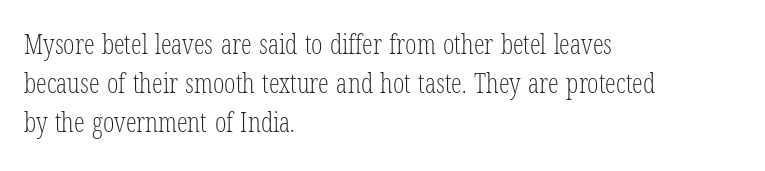
{"italic": "no", "bold": "no", "underline": "no", "align": "left", "line_spacing": "normal", "line_spacing_ratio": 1.45, "letter_spacing": "normal", "letter_spacing_em": 0.0, "glyph_px": 27}
